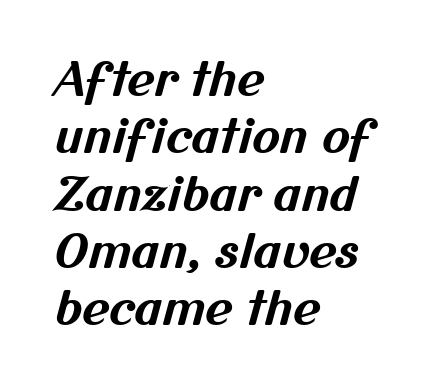
The image shows 47 px bold sans-serif type; set left-aligned, line spacing 1.22x, normal letter spacing, not underlined; medium stroke contrast and a medium x-height.
